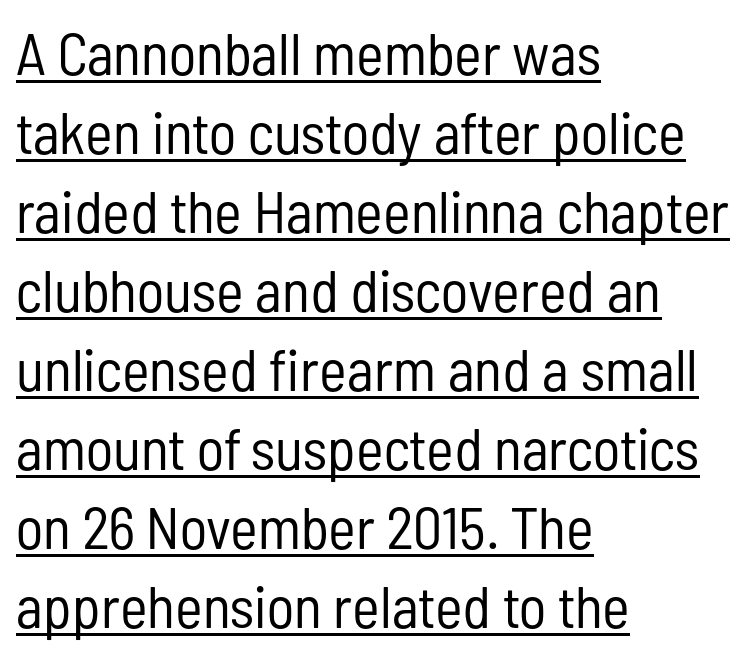
The rendering uses natural spacing where letterforms have individual widths. These lines stack with their left ends in a neat column. Stroke terminals: plain, sans-serif. Inter-character spacing is left at the font's built-in metrics. Notice how descenders clear the ascenders below comfortably — that's standard leading. Vertical strokes here are truly vertical.
